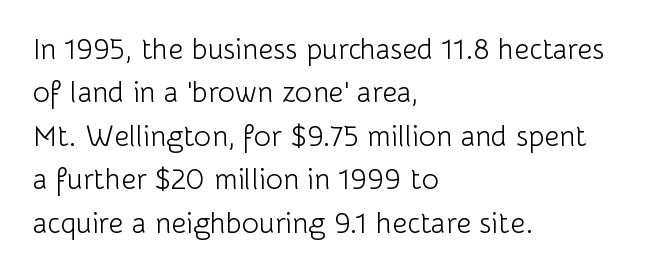
The image shows 29 px light sans-serif type, upright; set left-aligned, normal line spacing (1.5x), normal letter spacing, not underlined; low stroke contrast and a medium x-height.
